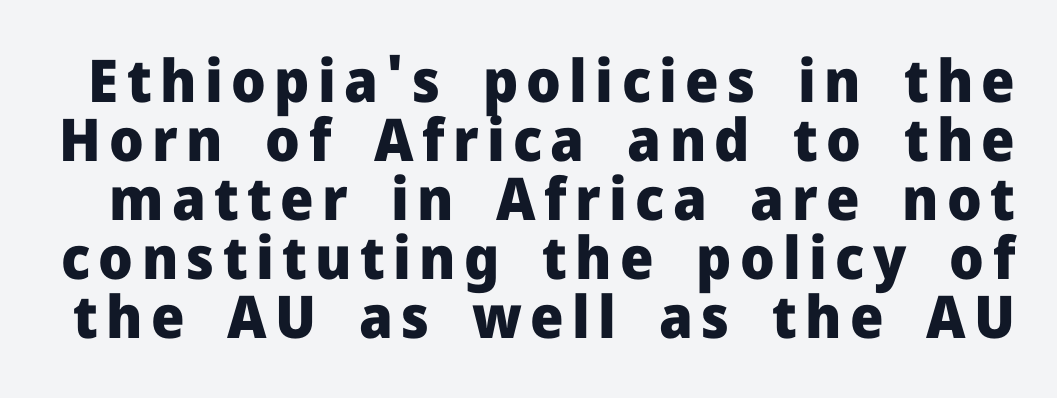
The image shows 59 px heavy sans-serif type, upright; set tight line spacing (1.0x), not underlined; low stroke contrast and a medium x-height.
